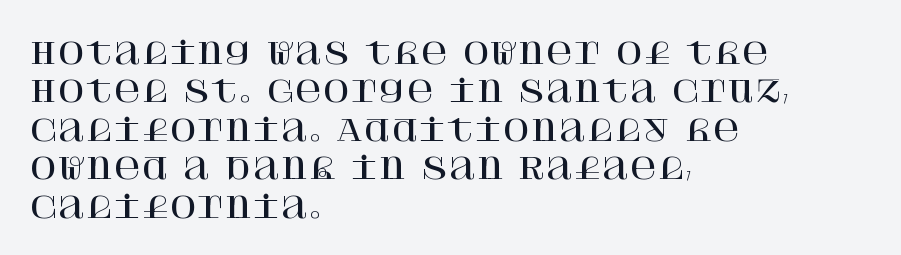
The image shows 30 px serif type, upright; set left-aligned, normal line spacing (1.28x), normal letter spacing, not underlined; high stroke contrast and a large x-height.
